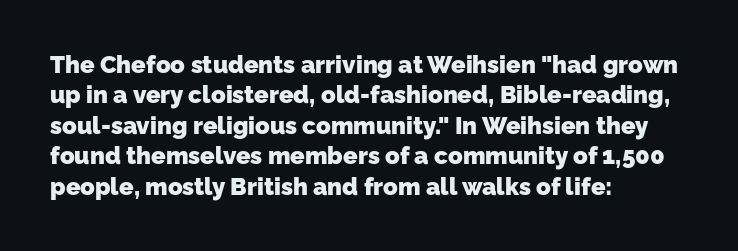
Q: Is the text bold? A: Yes.
Q: Is the text underlined? A: No.
Q: How is the paragraph aligned? A: Left-aligned.
Q: Is the spacing between letters normal or unusually wide? A: Normal.
Q: Is the spacing between lines tight, normal or loose? A: Normal.
